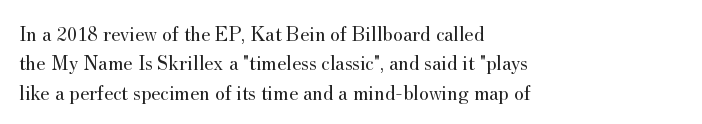
{"italic": "no", "bold": "no", "underline": "no", "align": "left", "line_spacing": "normal", "line_spacing_ratio": 1.4, "letter_spacing": "normal", "letter_spacing_em": 0.0, "glyph_px": 21}
